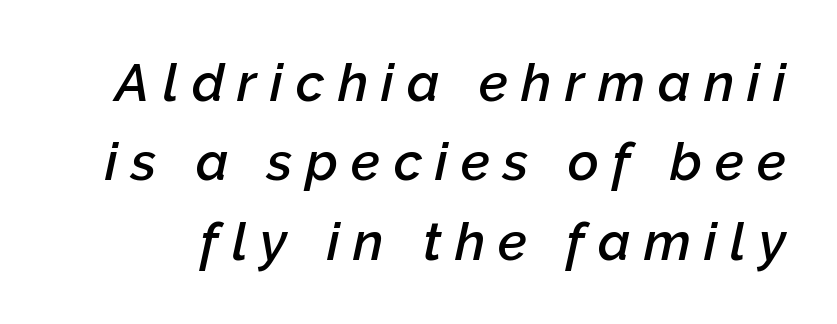
Varying glyph widths throughout — classic text-font behaviour. The gaps between neighbouring characters are conspicuously large. Students, observe: this is what conventionally led text looks like. In terms of weight, the rendering is demibold, just under bold. You can tell it's italic because the verticals aren't actually vertical. The space directly below the letters is spotless.
